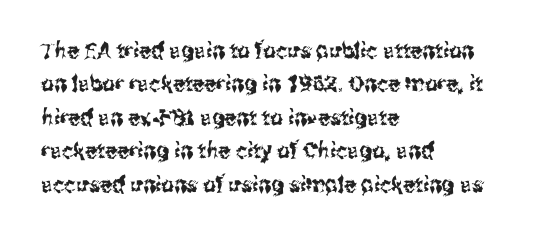
{"italic": "no", "underline": "no", "align": "left", "line_spacing": "normal", "line_spacing_ratio": 1.52, "letter_spacing": "normal", "letter_spacing_em": 0.0, "glyph_px": 22}
